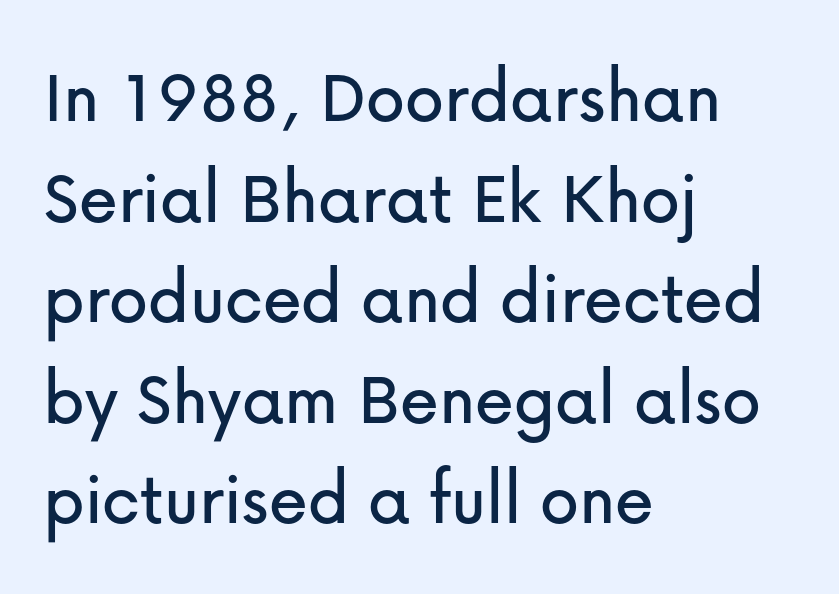
The image shows 78 px sans-serif type, upright; set left-aligned, normal line spacing (1.29x), normal letter spacing, not underlined; low stroke contrast and a medium x-height.
